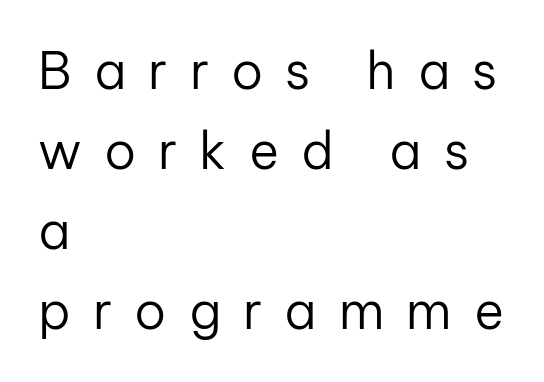
Varying glyph widths throughout — classic text-font behaviour. Characters follow at a spacing far wider than the type designer built in. It's the straight-up-and-down kind of type. Descender tails drop into unmarked territory.
